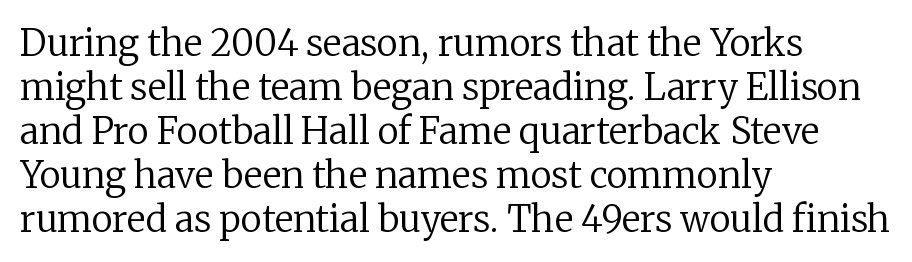
The image shows 36 px regular-weight serif type, upright; set left-aligned, line spacing 1.22x, normal letter spacing, not underlined; low stroke contrast and a medium x-height.
